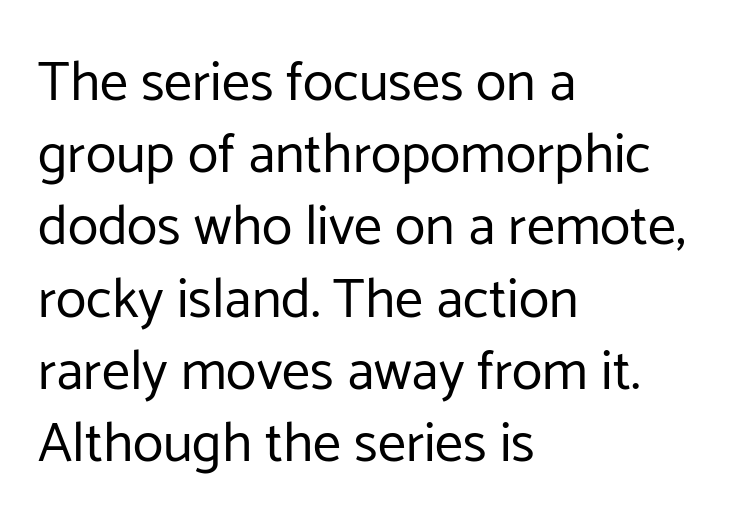
Posture: straight, roman, zero tilt. Left-aligned paragraph, ragged on the right. The foot of each line stays bare and open. Stroke thickness stays within the range of a standard reading face or lighter.
